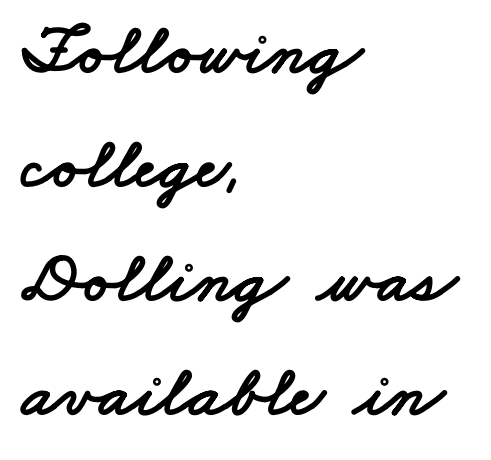
The image shows 73 px wide sans-serif type; set left-aligned, normal line spacing (1.56x), normal letter spacing, not underlined; low stroke contrast and a small x-height.
